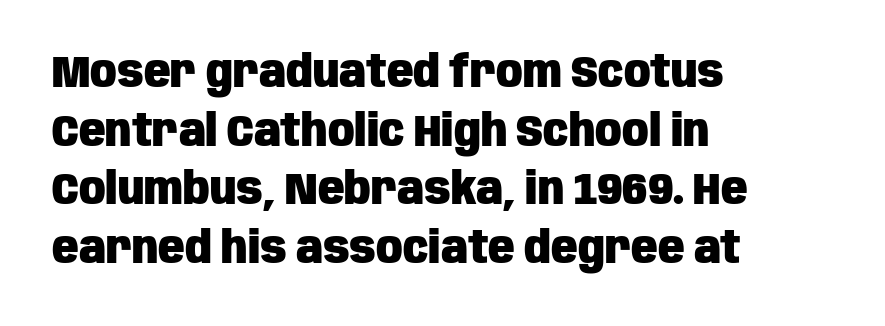
{"serif": "no", "italic": "no", "bold": "yes", "weight": "heavy", "width": "condensed", "stroke_contrast": "low", "x_height": "large", "monospaced": "no", "underline": "no", "align": "left", "line_spacing": "normal", "line_spacing_ratio": 1.33, "letter_spacing": "normal", "letter_spacing_em": 0.0, "glyph_px": 44}
